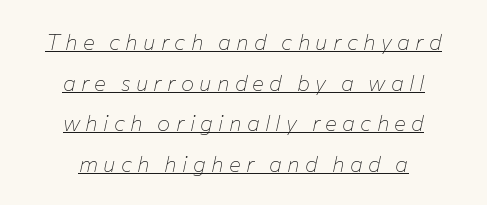
A continuous stroke trails under the words, as in a hyperlink. If you drew a line through each stem, it would be angled. The letters look calm and open, with moderate or lighter stems. The line texture is sparse and dotted thanks to wide tracking. Horizontal alignment here is central, giving a formal, balanced look.
